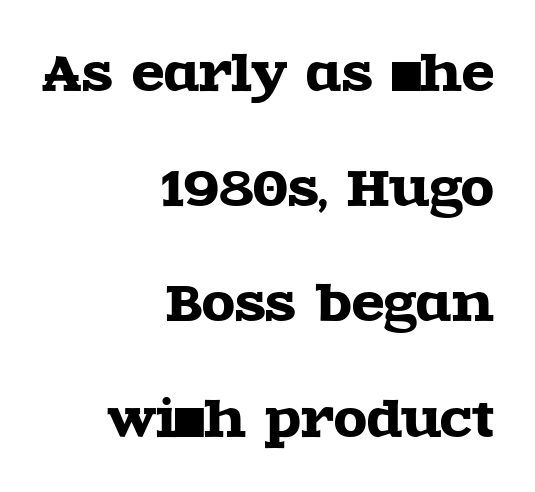
Q: Is the text italic (slanted)? A: No, it is upright.
Q: Is the typeface a serif or a sans-serif typeface? A: Serif.
Q: Is the text underlined? A: No.
Q: How is the paragraph aligned? A: Right-aligned.
Q: Is the spacing between letters normal or unusually wide? A: Normal.
Q: Is the spacing between lines tight, normal or loose? A: Loose.
Q: Width (condensed, normal, or wide)? A: Wide.
Q: x-height? A: Large.
Q: Monospaced? A: No.
